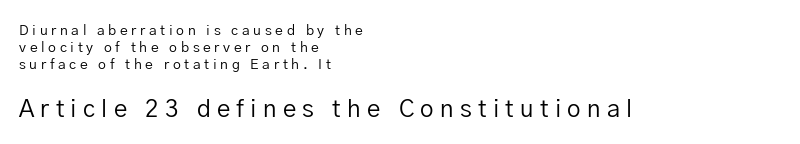
{"italic": "no", "bold": "no", "underline": "no", "align": "left", "line_spacing_ratio": 1.23, "letter_spacing": "wide", "letter_spacing_em": 0.26, "larger_block": "second", "size_ratio": 1.71, "glyph_px": 24}
